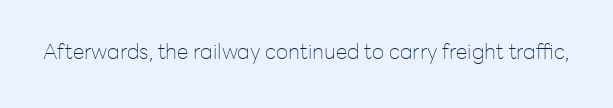
The image shows 21 px text type, upright; set normal letter spacing, not underlined.
